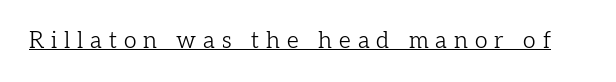
{"italic": "no", "bold": "no", "underline": "yes", "letter_spacing": "wide", "letter_spacing_em": 0.3, "glyph_px": 23}
